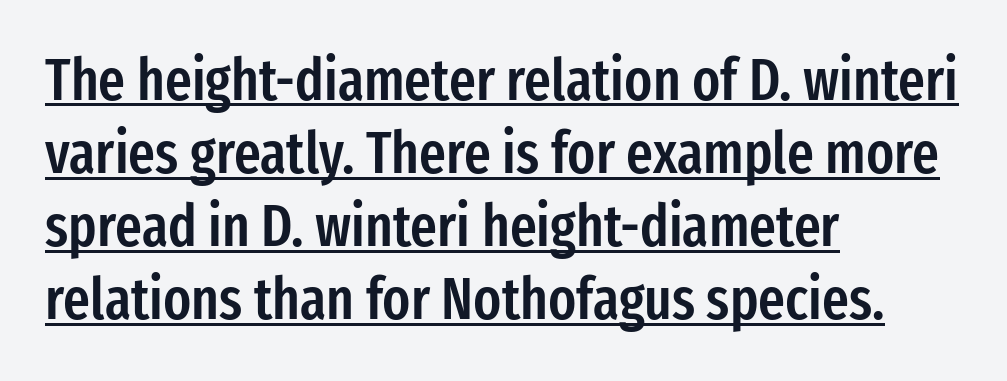
The image shows 58 px semibold, condensed sans-serif type, upright; set left-aligned, normal line spacing (1.26x), normal letter spacing, underlined; low stroke contrast and a medium x-height.
